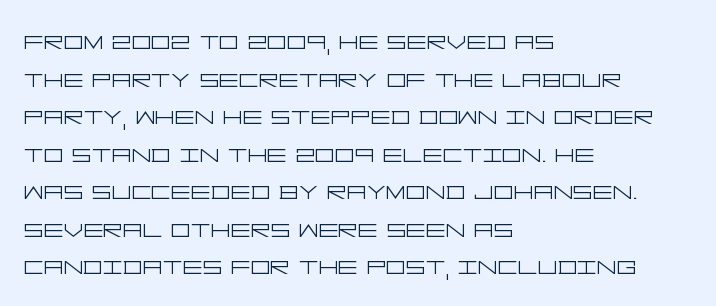
The image shows 31 px light, wide sans-serif type, upright; set left-aligned, line spacing 1.21x, normal letter spacing, not underlined; low stroke contrast and a large x-height.
